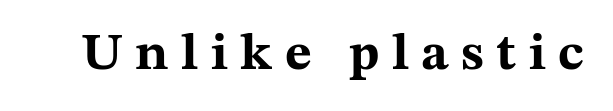
{"serif": "yes", "italic": "no", "bold": "yes", "weight": "bold", "width": "wide", "stroke_contrast": "medium", "x_height": "medium", "monospaced": "no", "underline": "no", "letter_spacing": "wide", "letter_spacing_em": 0.24, "glyph_px": 52}
